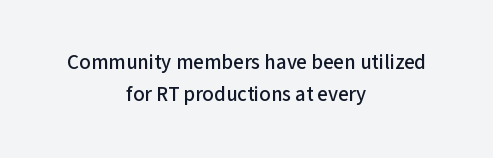
Q: Is the text italic (slanted)? A: No, it is upright.
Q: Is the text underlined? A: No.
Q: How is the paragraph aligned? A: Centered.
Q: Is the spacing between letters normal or unusually wide? A: Normal.
Q: Is the spacing between lines tight, normal or loose? A: Normal.
